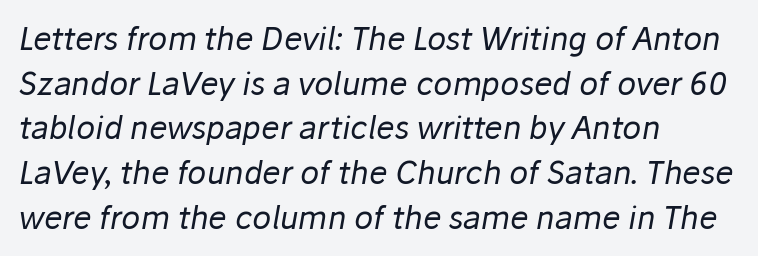
Q: Is the text bold? A: No.
Q: Is the text italic (slanted)? A: Yes, it leans right by about 10 degrees.
Q: Is the text underlined? A: No.
Q: How is the paragraph aligned? A: Left-aligned.
Q: Is the spacing between letters normal or unusually wide? A: Normal.
Q: Is the spacing between lines tight, normal or loose? A: Normal.
Q: Width (condensed, normal, or wide)? A: Normal.
Q: Stroke contrast? A: Low.
Q: x-height? A: Medium.
Q: Monospaced? A: No.
